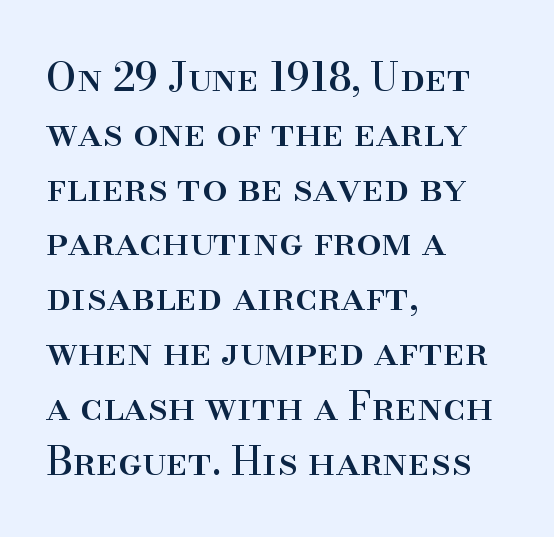
You can tell from the footed stems that serif type was used. Ordinary non-slanted type is in use. The compositor pushed each line to the left boundary. Check the space under the baseline: it is left empty. Vertically, the passage feels balanced, rows spaced as you'd expect.
